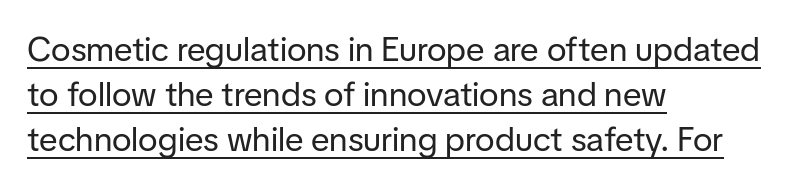
Italic: no, the glyphs are upright roman. Regarding serifs, this sample does without them. The lines sit at an ordinary, default distance from one another. Characters follow at the spacing the type designer built in. The face used here is proportionally spaced, like ordinary book or web type.
